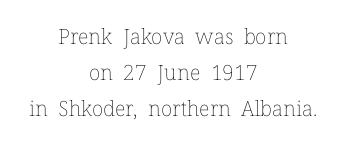
{"italic": "no", "bold": "no", "underline": "no", "align": "center", "line_spacing_ratio": 1.71, "letter_spacing": "normal", "letter_spacing_em": 0.0, "glyph_px": 21}
